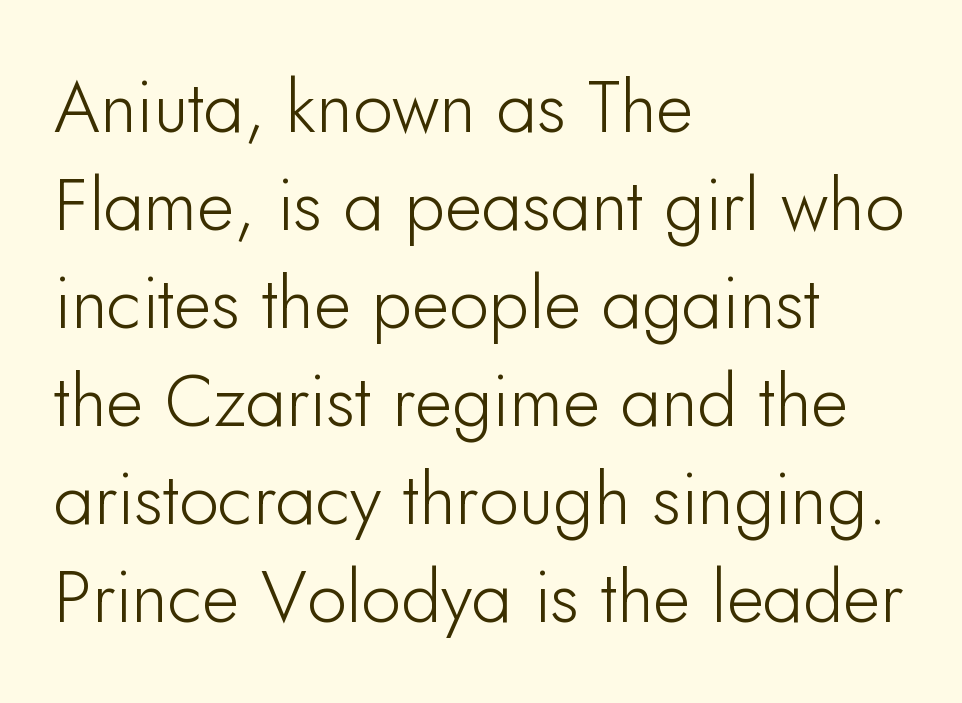
The image shows 72 px sans-serif type, upright; set left-aligned, normal line spacing (1.36x), normal letter spacing, not underlined; low stroke contrast and a small x-height.
